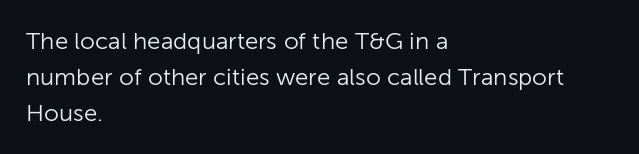
{"italic": "no", "bold": "no", "underline": "no", "align": "left", "line_spacing": "normal", "line_spacing_ratio": 1.5, "letter_spacing": "normal", "letter_spacing_em": 0.0, "glyph_px": 24}
